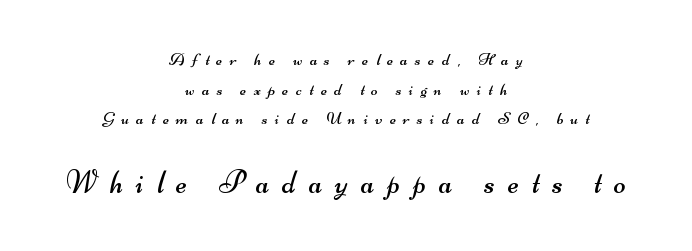
The lines are quadded center. Observe the wide spacing: letters keep a clear distance from each other. The text was rendered using a sans face with plain stroke endings. Normally led — the rows are evenly, conventionally spaced. Bare-footed words on every line. Here the designer chose a conventional face with non-uniform glyph widths.
